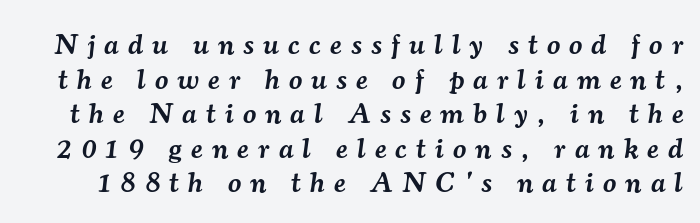
The image shows 29 px semibold serif type, italic (leaning right); set line spacing 1.19x, unusually wide letter spacing (+0.32 em), not underlined; medium stroke contrast and a small x-height.
